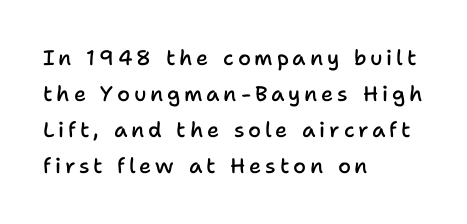
The image shows 21 px text type, upright; set left-aligned, line spacing 1.72x, not underlined.
